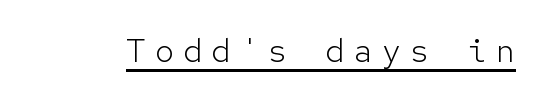
The image shows 33 px light sans-serif type, upright, monospaced; set unusually wide letter spacing (+0.26 em), underlined; low stroke contrast and a medium x-height.
